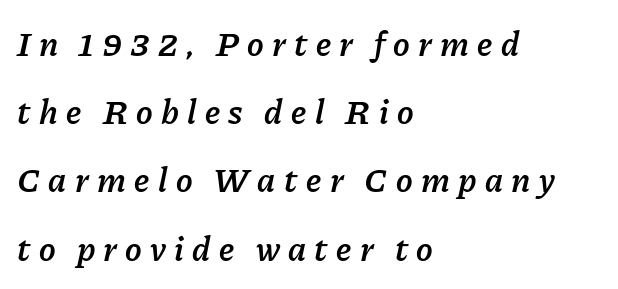
The image shows 35 px semibold type, italic (leaning right); set left-aligned, loose line spacing (1.95x), unusually wide letter spacing (+0.24 em), not underlined; low stroke contrast and a medium x-height.
